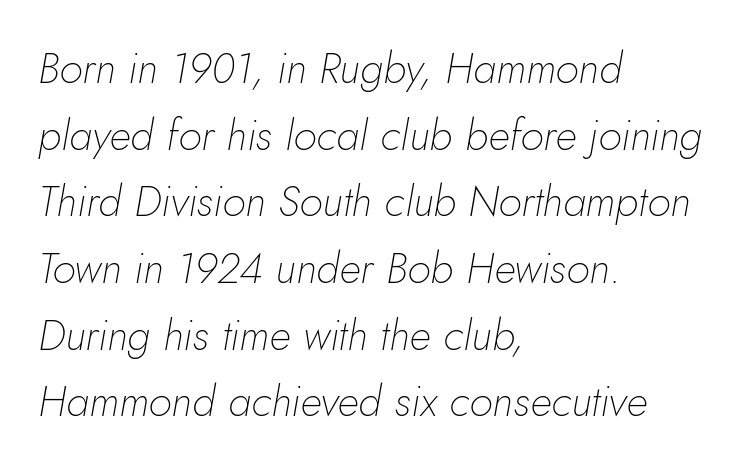
The image shows 43 px thin type, italic (leaning right); set left-aligned, normal line spacing (1.55x), normal letter spacing, not underlined; low stroke contrast and a small x-height.
